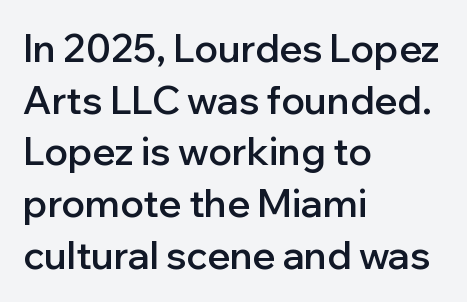
Q: Is the text bold? A: Semi-bold.
Q: Is the text italic (slanted)? A: No, it is upright.
Q: Is the typeface a serif or a sans-serif typeface? A: Sans-serif.
Q: Is the text underlined? A: No.
Q: How is the paragraph aligned? A: Left-aligned.
Q: Is the spacing between letters normal or unusually wide? A: Normal.
Q: Is the spacing between lines tight, normal or loose? A: Normal.
Q: Width (condensed, normal, or wide)? A: Normal.
Q: Stroke contrast? A: Low.
Q: x-height? A: Medium.
Q: Monospaced? A: No.
